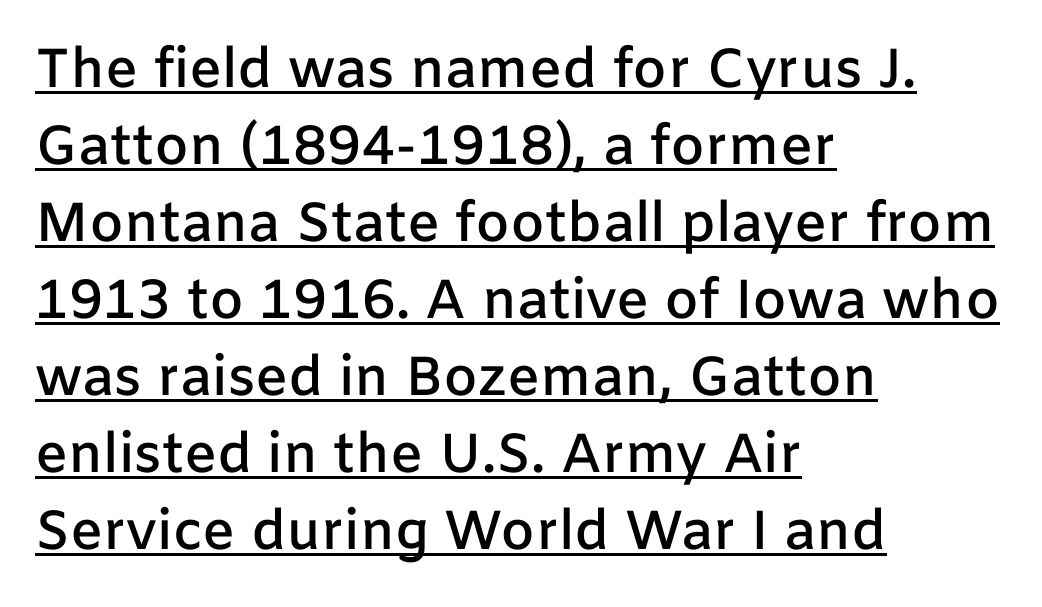
{"serif": "no", "italic": "no", "bold": "semi", "weight": "semibold", "width": "normal", "stroke_contrast": "low", "x_height": "medium", "monospaced": "no", "underline": "yes", "align": "left", "line_spacing": "normal", "line_spacing_ratio": 1.4, "letter_spacing": "normal", "letter_spacing_em": 0.0, "glyph_px": 55}
